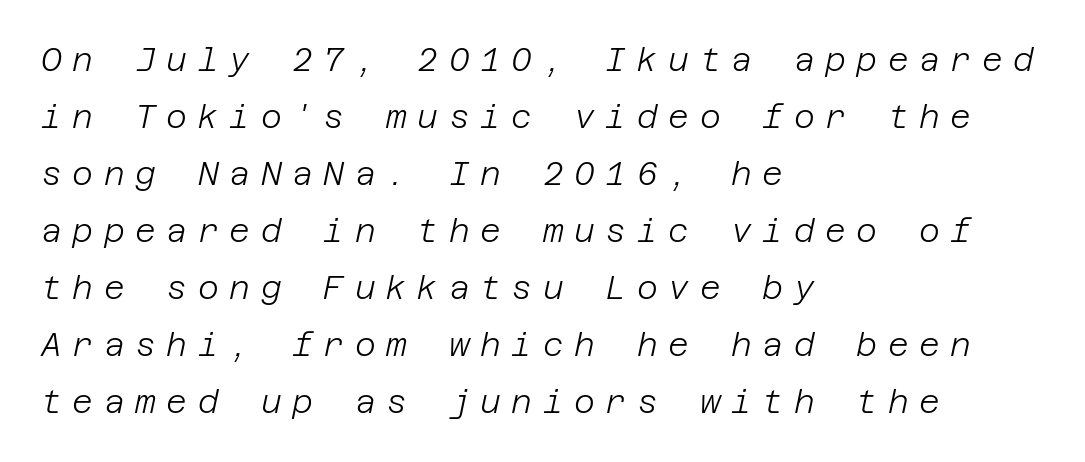
Q: Is the text bold? A: No.
Q: Is the text italic (slanted)? A: Yes, it leans right by about 12 degrees.
Q: Is the text underlined? A: No.
Q: How is the paragraph aligned? A: Left-aligned.
Q: Is the spacing between letters normal or unusually wide? A: Unusually wide.
Q: Width (condensed, normal, or wide)? A: Normal.
Q: Stroke contrast? A: Low.
Q: x-height? A: Large.
